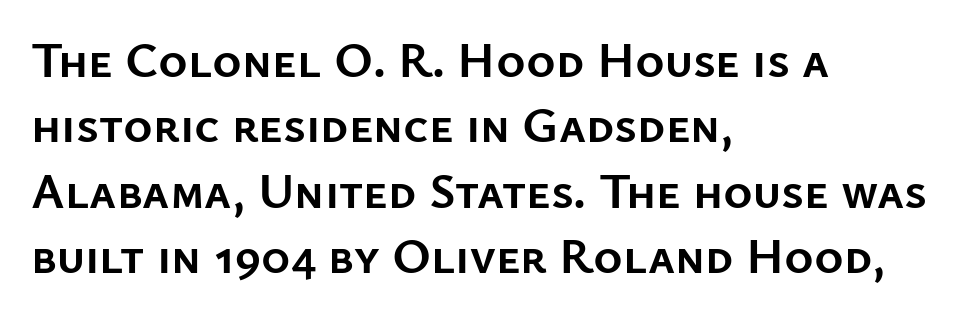
A normal amount of white space separates one row of letters from the next. Does the lettering tilt? It doesn't — this is upright. Students, note that the glyphs here touch the page at normal intervals. Serifs: no, the terminals of the letterforms are clean. On the weight axis this lands at bold, roughly 700.
